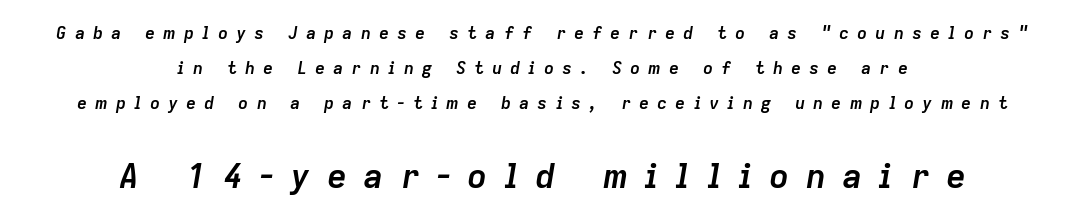
{"italic": "yes", "lean": "right", "slant_degrees": 9, "bold": "yes", "weight": "semibold", "width": "normal", "stroke_contrast": "low", "x_height": "medium", "monospaced": "no", "underline": "no", "align": "center", "line_spacing": "loose", "line_spacing_ratio": 2.07, "letter_spacing": "wide", "letter_spacing_em": 0.47, "larger_block": "second", "size_ratio": 2.0, "glyph_px": 34}
